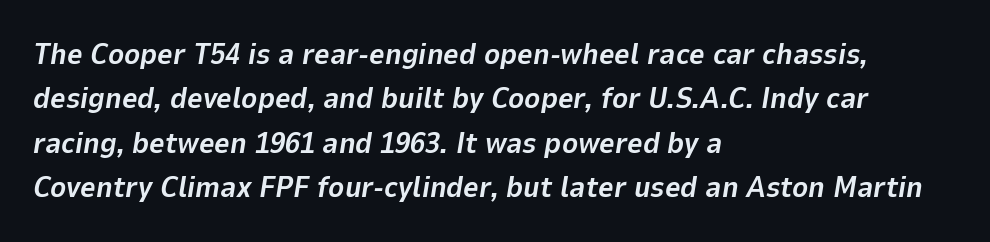
{"italic": "yes", "lean": "right", "slant_degrees": 9, "bold": "yes", "weight": "bold", "width": "normal", "stroke_contrast": "low", "x_height": "medium", "monospaced": "no", "underline": "no", "align": "left", "line_spacing": "normal", "line_spacing_ratio": 1.48, "letter_spacing": "normal", "letter_spacing_em": 0.0, "glyph_px": 30}
